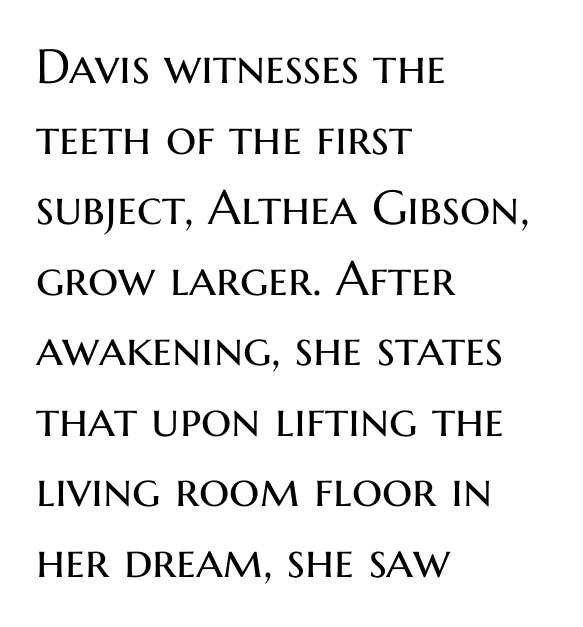
Q: Is the text bold? A: No.
Q: Is the text italic (slanted)? A: No, it is upright.
Q: Is the typeface a serif or a sans-serif typeface? A: Sans-serif.
Q: Is the text underlined? A: No.
Q: How is the paragraph aligned? A: Left-aligned.
Q: Is the spacing between letters normal or unusually wide? A: Normal.
Q: Is the spacing between lines tight, normal or loose? A: Normal.
Q: Width (condensed, normal, or wide)? A: Normal.
Q: Stroke contrast? A: Medium.
Q: x-height? A: Medium.
Q: Monospaced? A: No.
